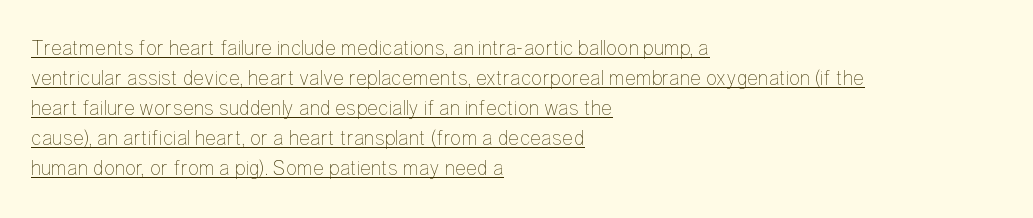
{"italic": "no", "bold": "no", "underline": "yes", "align": "left", "line_spacing": "normal", "line_spacing_ratio": 1.43, "letter_spacing": "normal", "letter_spacing_em": 0.0, "glyph_px": 21}
